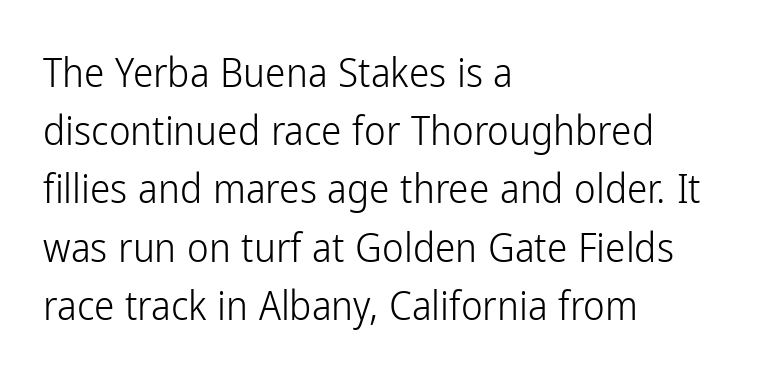
The image shows 41 px light, condensed sans-serif type, upright; set left-aligned, normal line spacing (1.42x), normal letter spacing, not underlined; low stroke contrast and a medium x-height.
